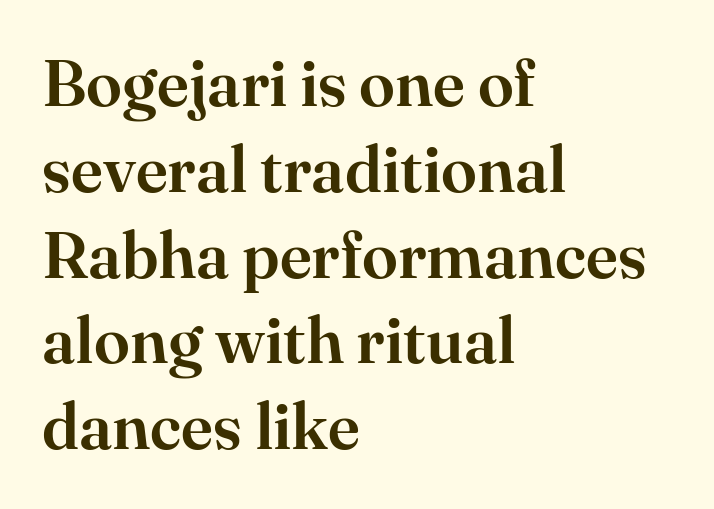
{"serif": "yes", "italic": "no", "width": "normal", "stroke_contrast": "high", "x_height": "small", "monospaced": "no", "underline": "no", "align": "left", "line_spacing": "normal", "line_spacing_ratio": 1.32, "letter_spacing": "normal", "letter_spacing_em": 0.0, "glyph_px": 65}
